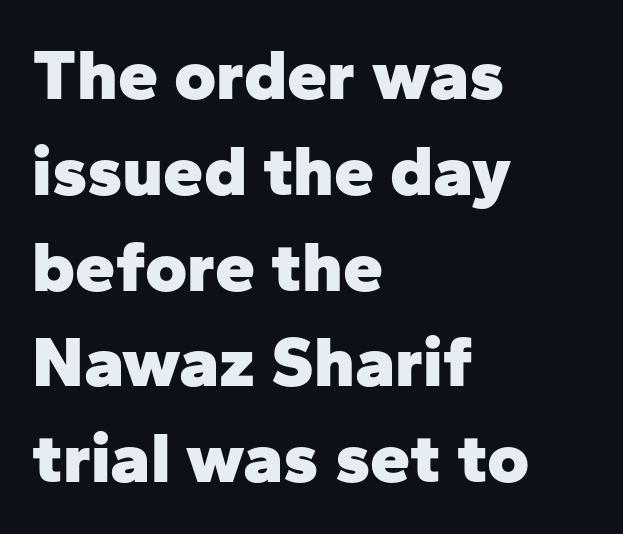
Q: Is the text bold? A: Yes.
Q: Is the text italic (slanted)? A: No, it is upright.
Q: Is the typeface a serif or a sans-serif typeface? A: Sans-serif.
Q: Is the text underlined? A: No.
Q: How is the paragraph aligned? A: Left-aligned.
Q: Is the spacing between letters normal or unusually wide? A: Normal.
Q: Is the spacing between lines tight, normal or loose? A: Normal.
Q: Width (condensed, normal, or wide)? A: Normal.
Q: Stroke contrast? A: Low.
Q: x-height? A: Medium.
Q: Monospaced? A: No.
